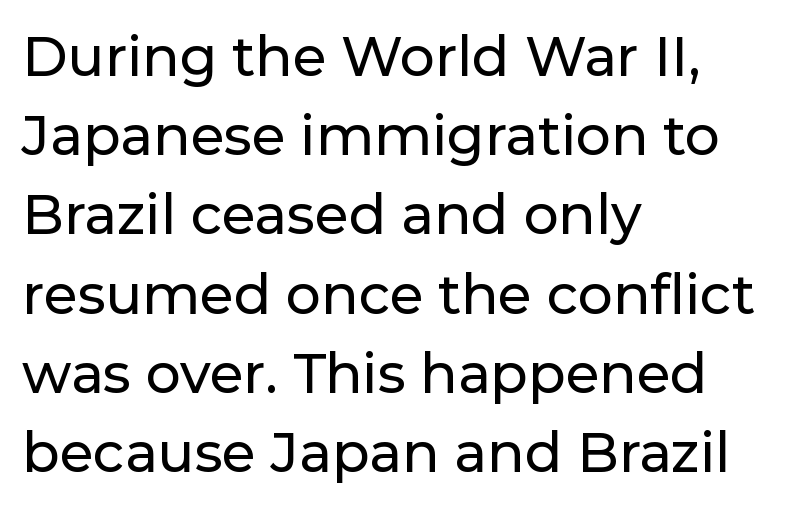
The image shows 55 px sans-serif type, upright; set left-aligned, normal line spacing (1.44x), normal letter spacing, not underlined; low stroke contrast and a medium x-height.
